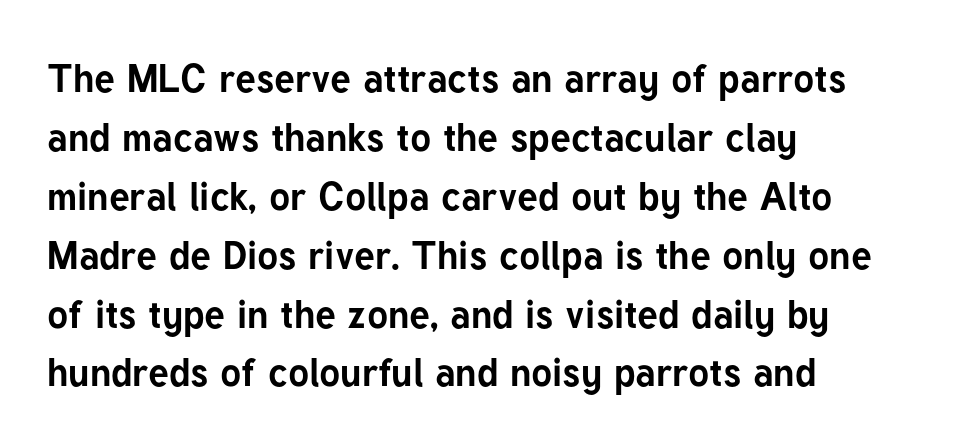
The image shows 39 px bold sans-serif type, upright; set left-aligned, normal line spacing (1.51x), normal letter spacing, not underlined; low stroke contrast and a medium x-height.
